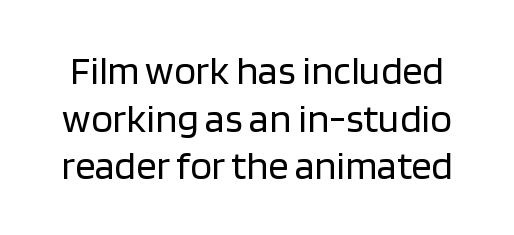
{"serif": "no", "italic": "no", "bold": "no", "weight": "regular", "width": "normal", "stroke_contrast": "low", "x_height": "large", "monospaced": "no", "underline": "no", "line_spacing_ratio": 1.19, "letter_spacing": "normal", "letter_spacing_em": 0.0, "glyph_px": 40}
